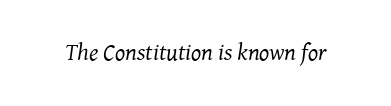
Words appear dense and cohesive because spacing is normal. The specimen omits any rule beneath the text block's lines. Is the type slanted? Yes — the strokes lean at a clear angle. Each stroke keeps to a modest, everyday thickness or less.
